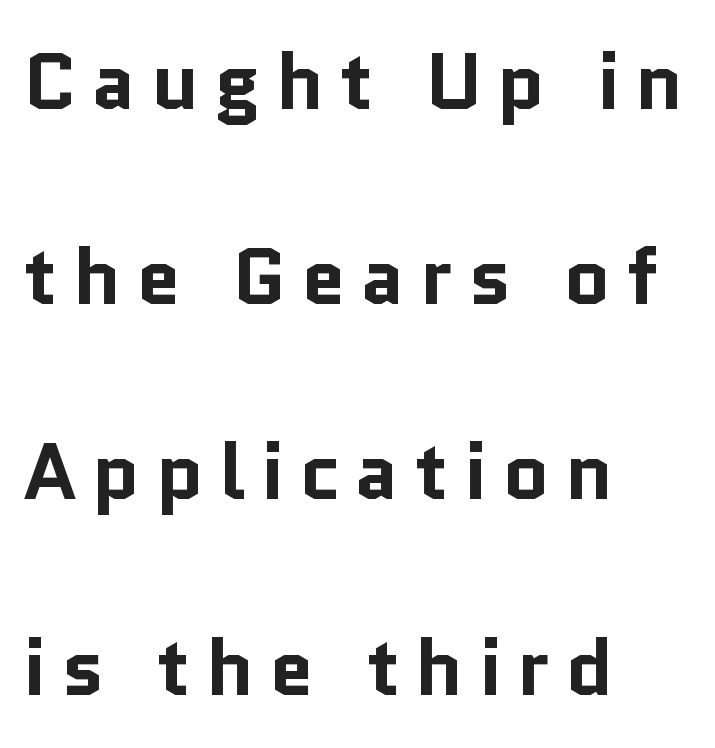
The image shows 80 px bold sans-serif type, upright; set left-aligned, loose line spacing (2.44x), not underlined; low stroke contrast and a medium x-height.
